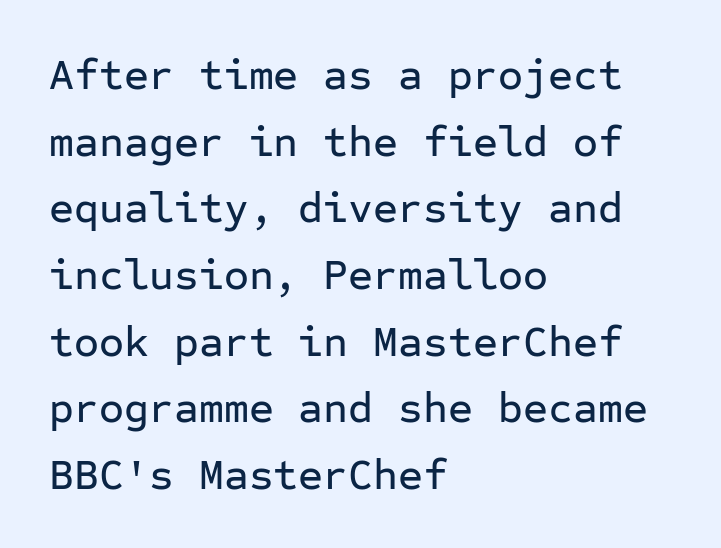
The image shows 43 px sans-serif type, upright, monospaced; set left-aligned, normal line spacing (1.55x), normal letter spacing, not underlined; low stroke contrast and a medium x-height.
